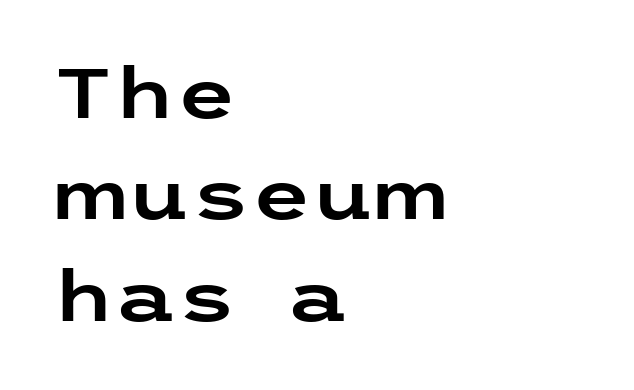
{"serif": "no", "italic": "no", "width": "wide", "stroke_contrast": "low", "x_height": "medium", "underline": "no", "align": "left", "line_spacing": "normal", "line_spacing_ratio": 1.45, "letter_spacing": "normal", "letter_spacing_em": 0.0, "glyph_px": 70}
